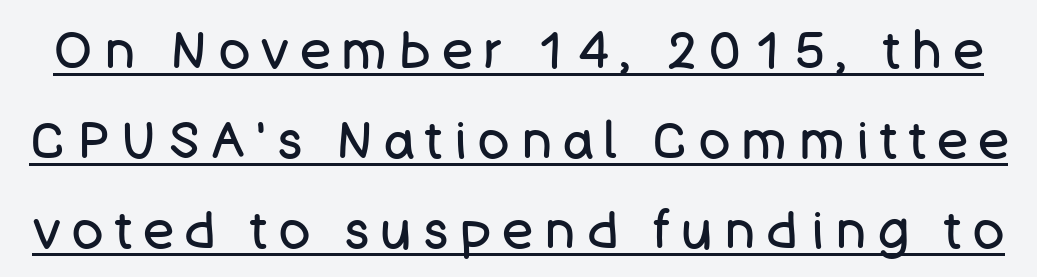
{"serif": "no", "italic": "no", "bold": "no", "weight": "regular", "width": "normal", "stroke_contrast": "low", "x_height": "large", "monospaced": "no", "underline": "yes", "line_spacing_ratio": 1.73, "letter_spacing": "wide", "letter_spacing_em": 0.22, "glyph_px": 52}
